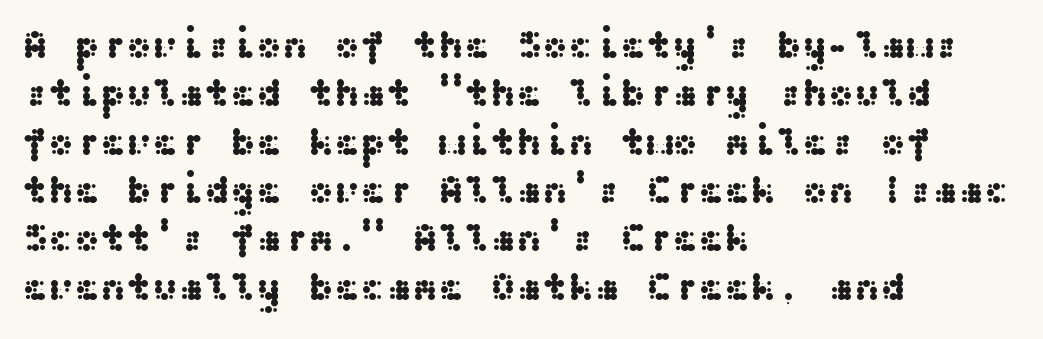
Q: Is the text italic (slanted)? A: No, it is upright.
Q: Is the typeface a serif or a sans-serif typeface? A: Sans-serif.
Q: Is the text underlined? A: No.
Q: How is the paragraph aligned? A: Left-aligned.
Q: Is the spacing between letters normal or unusually wide? A: Normal.
Q: Width (condensed, normal, or wide)? A: Wide.
Q: Stroke contrast? A: Medium.
Q: x-height? A: Medium.
